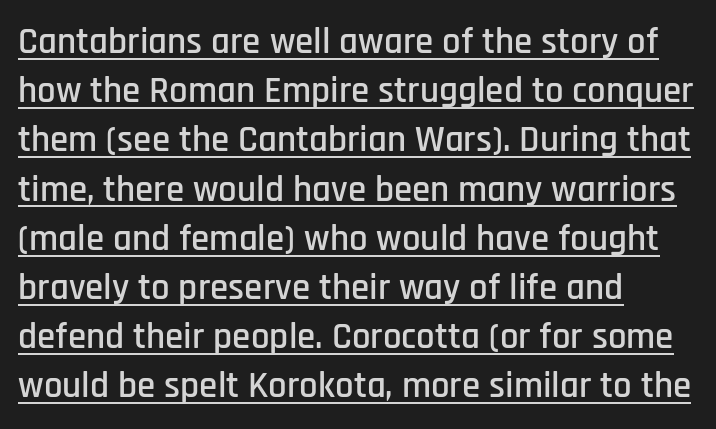
The image shows 37 px condensed sans-serif type, upright; set left-aligned, normal line spacing (1.33x), normal letter spacing, underlined; low stroke contrast and a large x-height.
